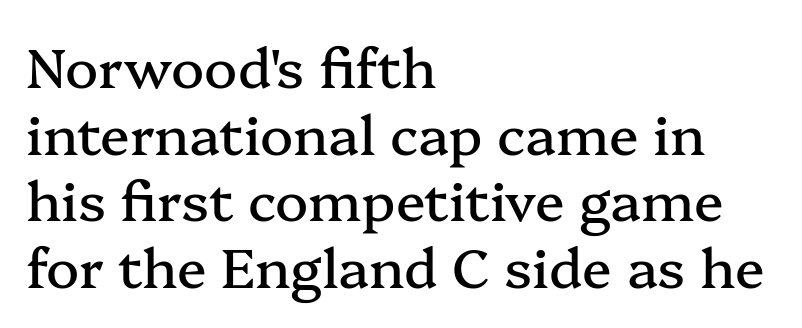
Typeset ragged right — the left edge is the straight one. The space directly below the letters is spotless. The horizontal fit of the characters is conventional and even. Note: serifs present on the glyphs. A typesetter would mark this as roman, not italic.
